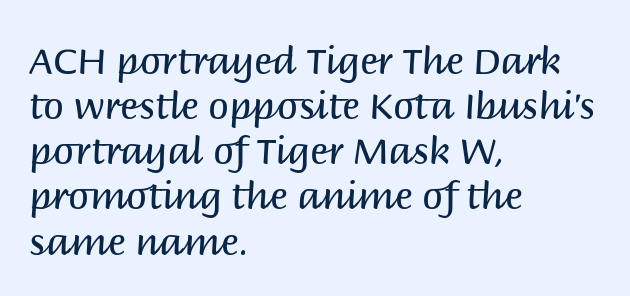
Q: Is the text bold? A: No.
Q: Is the text italic (slanted)? A: Yes.
Q: Is the typeface a serif or a sans-serif typeface? A: Sans-serif.
Q: Is the text underlined? A: No.
Q: How is the paragraph aligned? A: Left-aligned.
Q: Is the spacing between letters normal or unusually wide? A: Normal.
Q: Width (condensed, normal, or wide)? A: Normal.
Q: Stroke contrast? A: Medium.
Q: x-height? A: Large.
Q: Monospaced? A: No.
